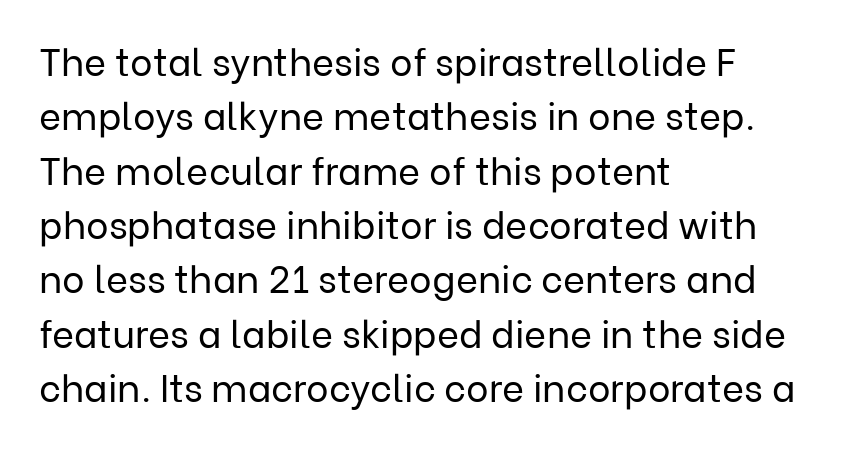
Q: Is the text bold? A: No.
Q: Is the text italic (slanted)? A: No, it is upright.
Q: Is the typeface a serif or a sans-serif typeface? A: Sans-serif.
Q: Is the text underlined? A: No.
Q: How is the paragraph aligned? A: Left-aligned.
Q: Is the spacing between letters normal or unusually wide? A: Normal.
Q: Is the spacing between lines tight, normal or loose? A: Normal.
Q: Width (condensed, normal, or wide)? A: Normal.
Q: Stroke contrast? A: Low.
Q: x-height? A: Medium.
Q: Monospaced? A: No.
